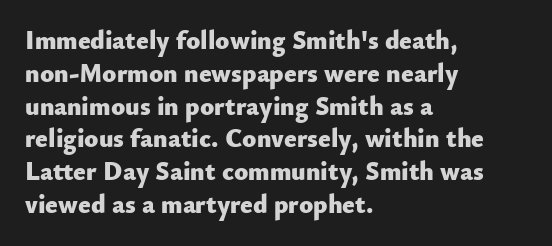
Q: Is the text bold? A: Yes.
Q: Is the text italic (slanted)? A: No, it is upright.
Q: Is the text underlined? A: No.
Q: How is the paragraph aligned? A: Left-aligned.
Q: Is the spacing between letters normal or unusually wide? A: Normal.
Q: Is the spacing between lines tight, normal or loose? A: Normal.
